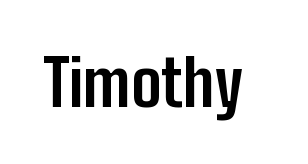
Q: Is the text bold? A: Yes.
Q: Is the text italic (slanted)? A: No, it is upright.
Q: Is the typeface a serif or a sans-serif typeface? A: Sans-serif.
Q: Is the text underlined? A: No.
Q: Is the spacing between letters normal or unusually wide? A: Normal.
Q: Width (condensed, normal, or wide)? A: Condensed.
Q: Stroke contrast? A: Low.
Q: x-height? A: Medium.
Q: Monospaced? A: No.
